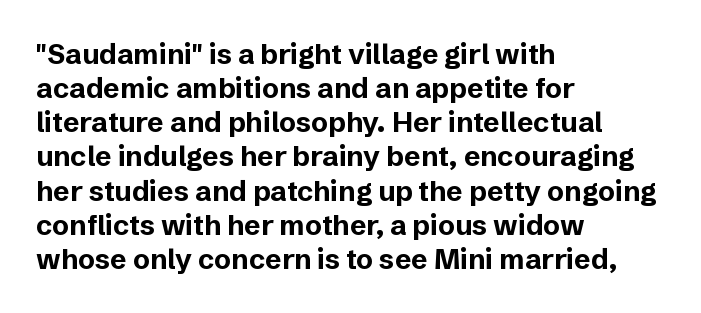
{"serif": "no", "italic": "no", "bold": "yes", "weight": "bold", "width": "normal", "stroke_contrast": "low", "x_height": "medium", "monospaced": "no", "underline": "no", "align": "left", "line_spacing_ratio": 1.22, "letter_spacing": "normal", "letter_spacing_em": 0.0, "glyph_px": 28}
